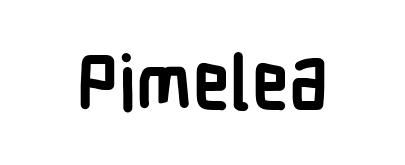
{"serif": "no", "italic": "no", "bold": "yes", "weight": "semibold", "width": "condensed", "stroke_contrast": "low", "x_height": "medium", "monospaced": "no", "underline": "no", "letter_spacing": "normal", "letter_spacing_em": 0.0, "glyph_px": 74}
